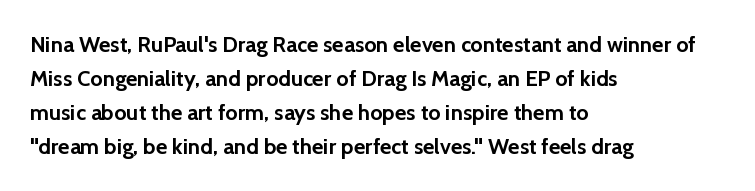
Q: Is the text bold? A: Yes.
Q: Is the text italic (slanted)? A: No, it is upright.
Q: Is the text underlined? A: No.
Q: How is the paragraph aligned? A: Left-aligned.
Q: Is the spacing between letters normal or unusually wide? A: Normal.
Q: Is the spacing between lines tight, normal or loose? A: Normal.
